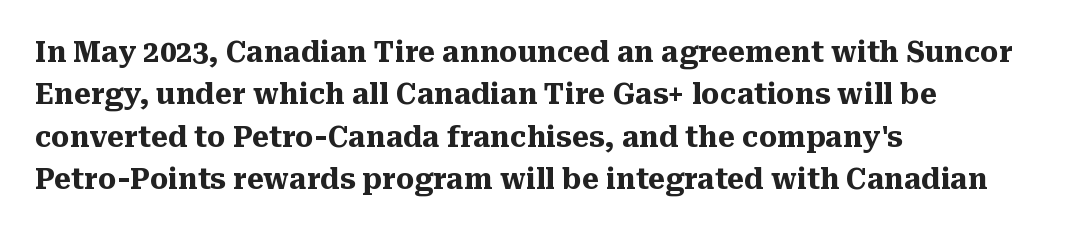
Heft: maximum for text — a bold. What stands out about the letter spacing? Nothing — it is the standard amount. Nope, not italic — everything's standing straight. The lines in this sample share a left origin and differ only in where they stop.
